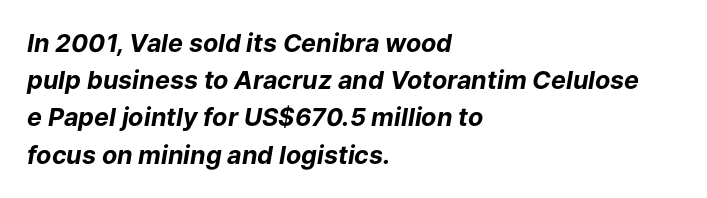
{"italic": "yes", "lean": "right", "slant_degrees": 9, "bold": "yes", "underline": "no", "align": "left", "line_spacing": "normal", "line_spacing_ratio": 1.49, "letter_spacing": "normal", "letter_spacing_em": 0.0, "glyph_px": 25}
